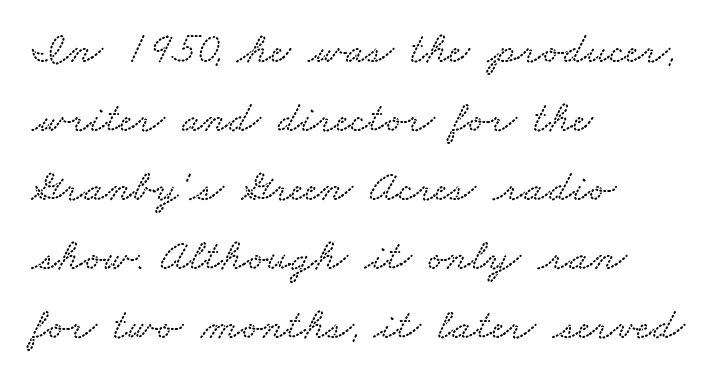
A typesetter would call this leading conventional body-copy spacing. Between one letter and the next there's only the usual sliver of space. The ragged edge is on the right, which tells us the setting is flush left. The passage shown is typed in a proportional face where columns would drift. Words float on clear page, feet unadorned.
